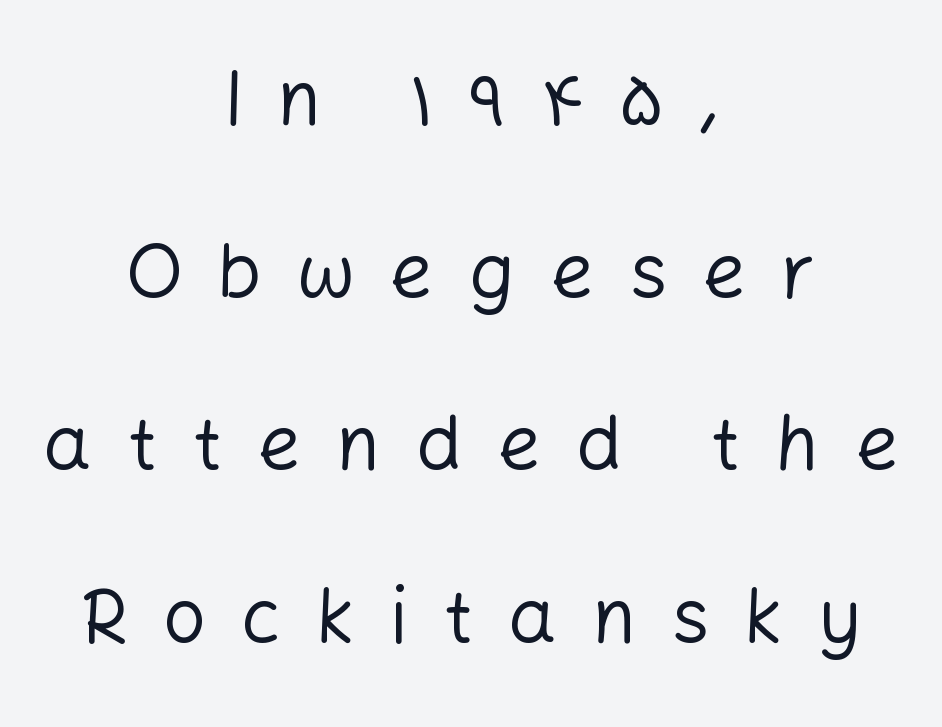
Characters follow at a spacing far wider than the type designer built in. Each stroke keeps to a modest, everyday thickness or less. Anything drawn beneath the words? Only blank space. This sample has the flowing, uneven cadence of proportional lettering.
